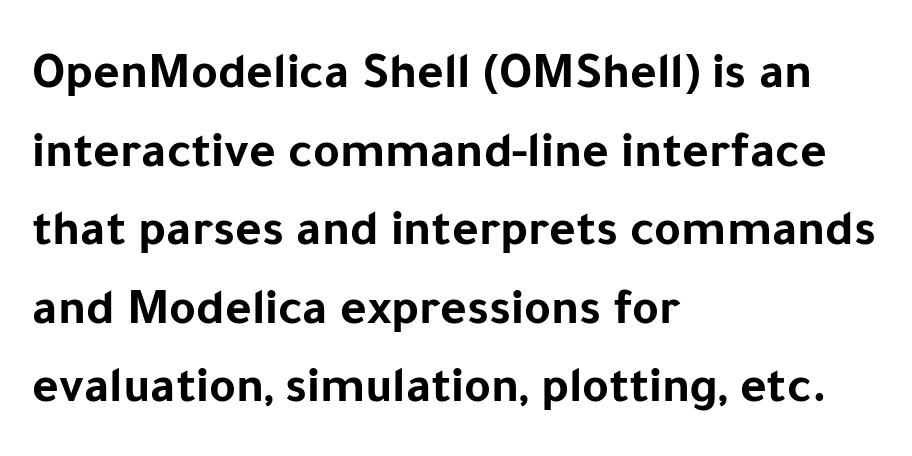
Check under the words: just untouched page. Do the letters lean? They stand straight. Teacher's note: observe the even left margin — that is flush-left alignment. In terms of letterform style, serifs are entirely absent.
